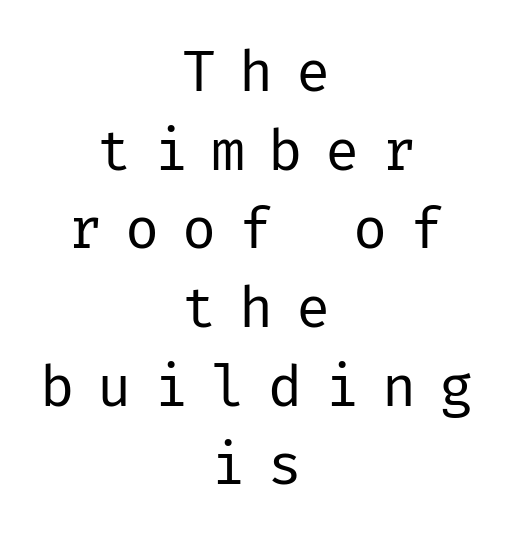
How would I describe the line gaps? Plain and ordinary. The face used here is a sans, in the tradition of grotesques and geometrics. The font's upright variant was chosen for this text. Stroke thickness stays within the range of a standard reading face or lighter. The rag falls on both sides of this text block equally.
